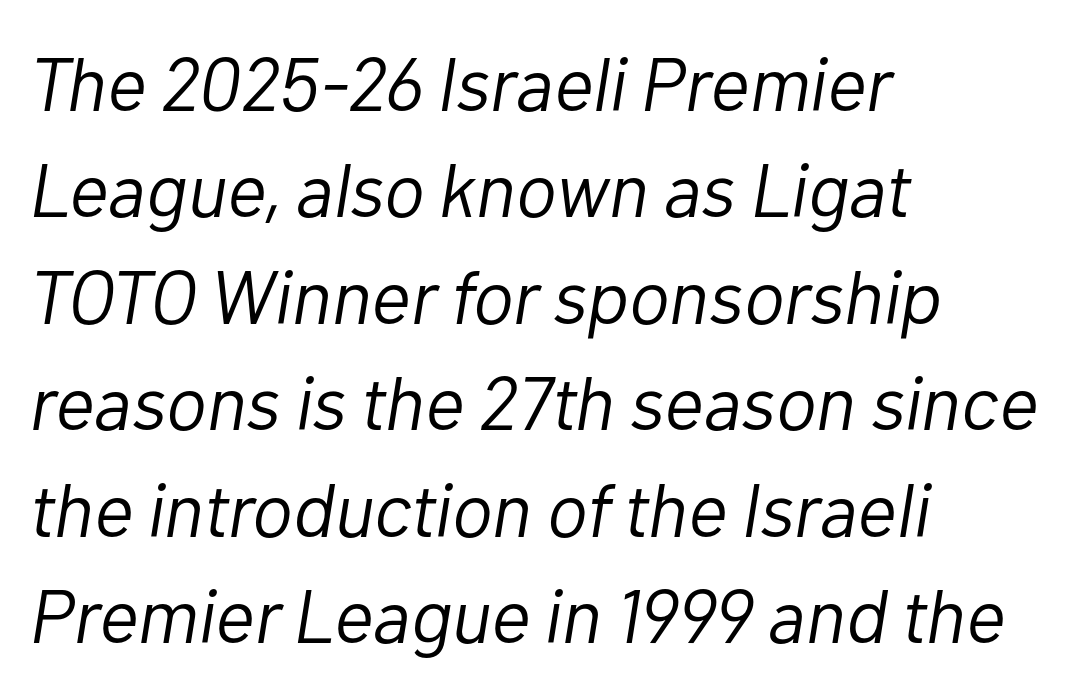
The image shows 76 px light type, italic (leaning right); set left-aligned, normal line spacing (1.4x), normal letter spacing, not underlined; low stroke contrast and a medium x-height.
